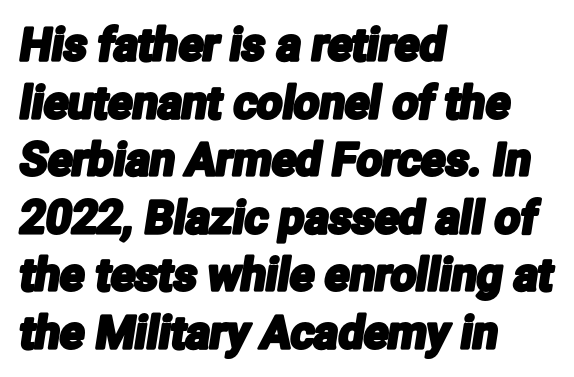
Tracking value appears to be zero — textbook default spacing. If you measured baseline to baseline, you'd find a middling distance. Beneath every word, the page is bare. The passage shown is typed in a proportional face where columns would drift. Each letter's strokes conclude bluntly, with no projecting serifs.
